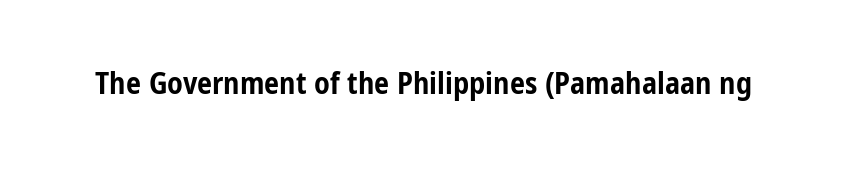
The image shows 30 px bold, condensed sans-serif type, upright; set normal letter spacing, not underlined; low stroke contrast and a medium x-height.
